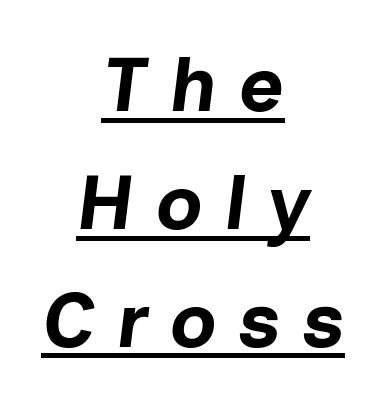
These words are printed bold, with thick strokes throughout. The face used here appears with an underline applied. In terms of leading, this rendering sits right in the middle. Varying glyph widths throughout — classic text-font behaviour. You could only call the tracking loose — the letters float apart.
